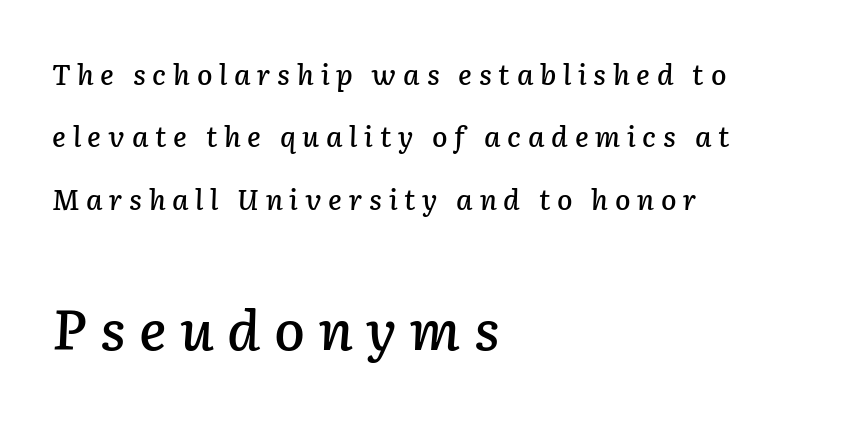
{"italic": "yes", "lean": "right", "slant_degrees": 2, "width": "normal", "stroke_contrast": "low", "x_height": "medium", "monospaced": "no", "underline": "no", "align": "left", "line_spacing": "loose", "line_spacing_ratio": 2.23, "letter_spacing": "wide", "letter_spacing_em": 0.24, "larger_block": "second", "size_ratio": 2.0, "glyph_px": 56}
